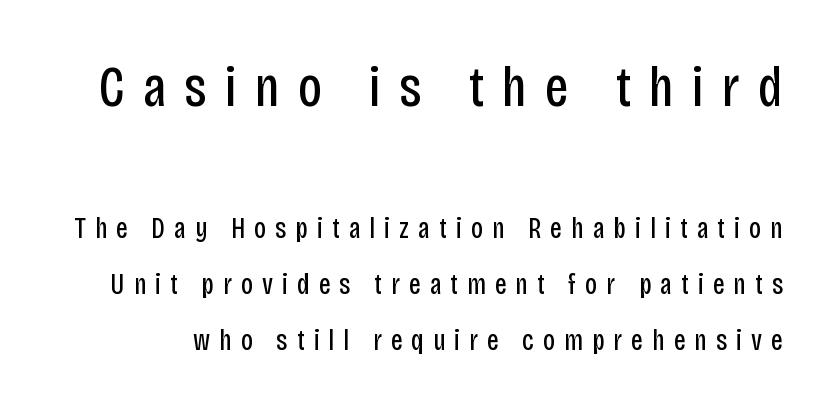
The image shows 58 px regular-weight, condensed sans-serif type, upright; set loose line spacing (1.94x), unusually wide letter spacing (+0.31 em), not underlined; the first (top) block is 2.0x larger; low stroke contrast and a large x-height.
